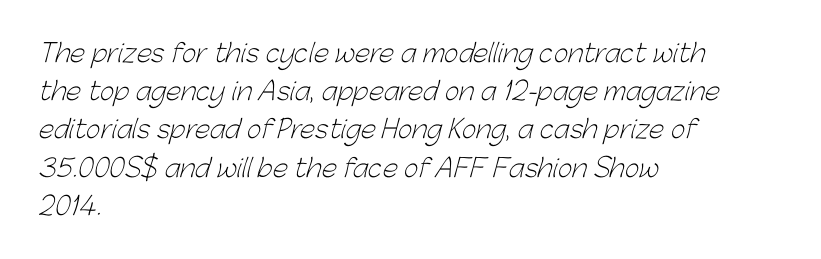
Q: Is the text bold? A: No.
Q: Is the text underlined? A: No.
Q: How is the paragraph aligned? A: Left-aligned.
Q: Is the spacing between letters normal or unusually wide? A: Normal.
Q: Is the spacing between lines tight, normal or loose? A: Normal.
